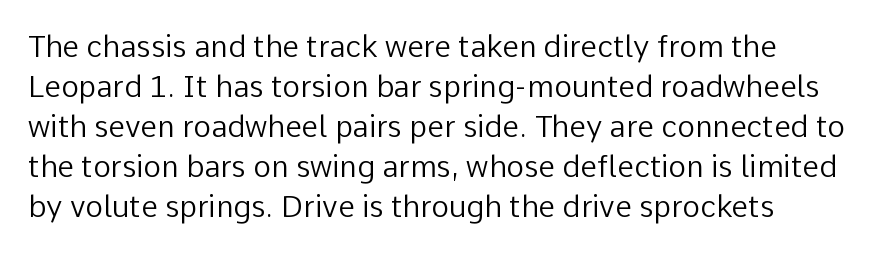
The image shows 30 px regular-weight sans-serif type, upright; set left-aligned, normal line spacing (1.33x), normal letter spacing, not underlined; low stroke contrast and a medium x-height.
